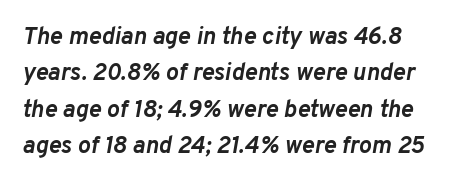
A typesetter would call this zero additional tracking. You'd pick this weight for a headline — it's a proper bold. Leading: standard. These lines were composed using italics. Honestly, there is no underline to notice here at all.
